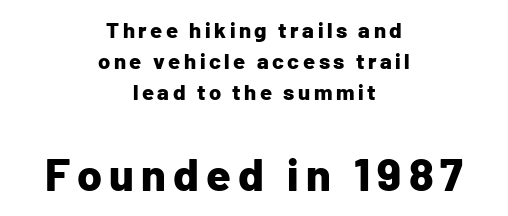
{"serif": "no", "italic": "no", "bold": "yes", "weight": "bold", "width": "normal", "stroke_contrast": "low", "x_height": "medium", "monospaced": "no", "underline": "no", "align": "center", "line_spacing": "normal", "line_spacing_ratio": 1.42, "larger_block": "second", "size_ratio": 2.05, "glyph_px": 45}
